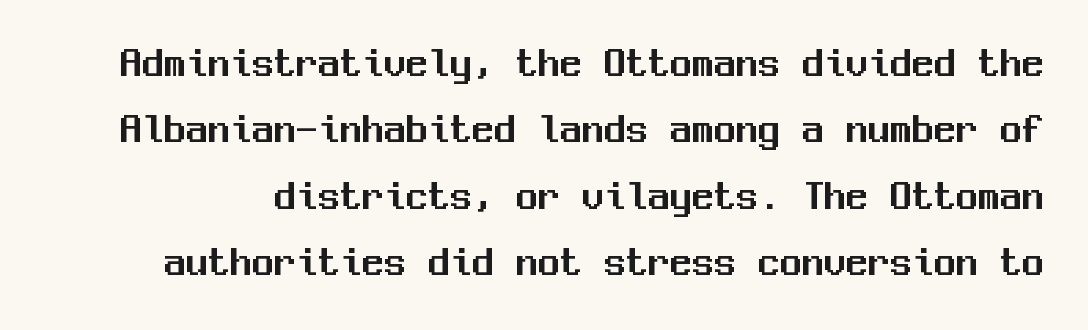
The image shows 44 px sans-serif type, upright, monospaced; set normal line spacing (1.51x), normal letter spacing, not underlined; medium stroke contrast and a medium x-height.
